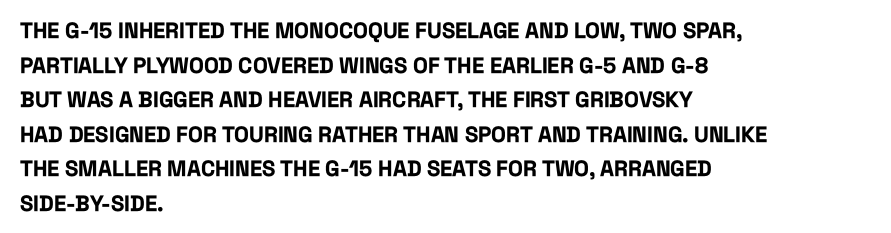
The image shows 22 px bold type, upright; set left-aligned, normal line spacing (1.57x), normal letter spacing, not underlined.
